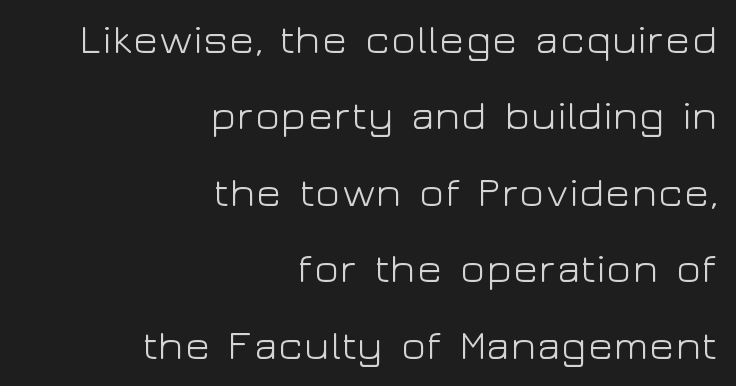
{"serif": "no", "italic": "no", "bold": "no", "weight": "light", "width": "wide", "stroke_contrast": "low", "x_height": "medium", "monospaced": "no", "underline": "no", "align": "right", "line_spacing_ratio": 1.82, "letter_spacing": "normal", "letter_spacing_em": 0.0, "glyph_px": 42}
